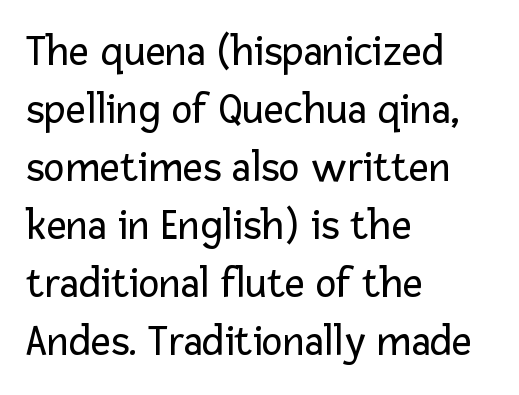
The image shows 44 px regular-weight sans-serif type, upright; set left-aligned, normal line spacing (1.32x), normal letter spacing, not underlined; low stroke contrast and a medium x-height.
